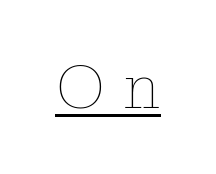
Q: Is the text bold? A: No.
Q: Is the text italic (slanted)? A: No, it is upright.
Q: Is the text underlined? A: Yes.
Q: Is the spacing between letters normal or unusually wide? A: Unusually wide.
Q: Width (condensed, normal, or wide)? A: Normal.
Q: Stroke contrast? A: Low.
Q: x-height? A: Medium.
Q: Monospaced? A: No.
